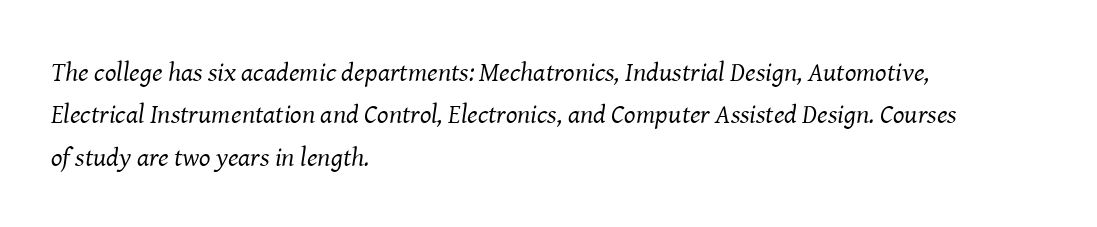
Q: Is the text bold? A: No.
Q: Is the text italic (slanted)? A: Yes, it leans right by about 8 degrees.
Q: Is the text underlined? A: No.
Q: How is the paragraph aligned? A: Left-aligned.
Q: Is the spacing between letters normal or unusually wide? A: Normal.
Q: Is the spacing between lines tight, normal or loose? A: Normal.
